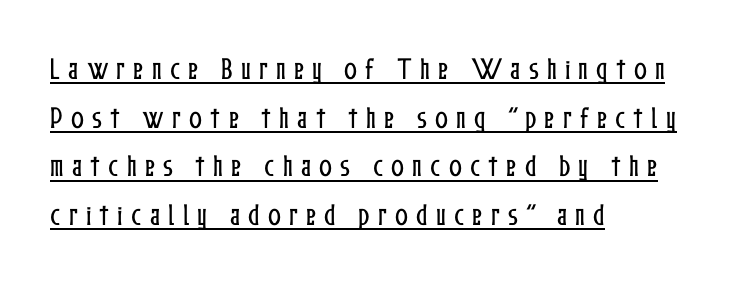
{"italic": "no", "underline": "yes", "align": "left", "line_spacing": "loose", "line_spacing_ratio": 2.03, "letter_spacing": "wide", "letter_spacing_em": 0.34, "glyph_px": 24}
